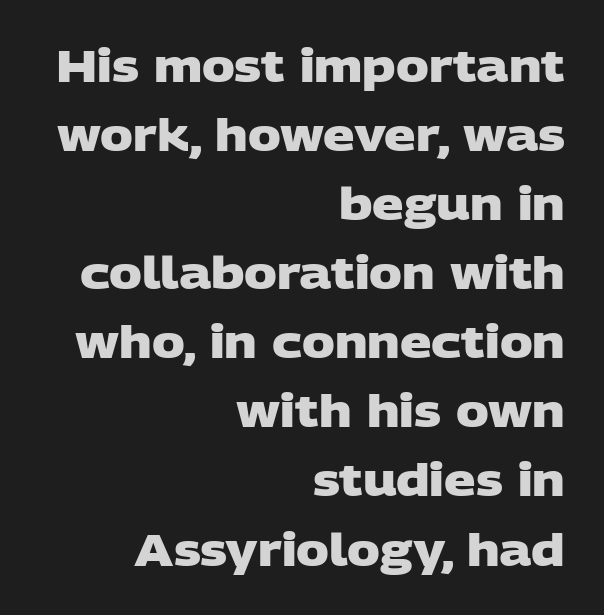
The image shows 44 px heavy, wide sans-serif type; set right-aligned, normal line spacing (1.57x), normal letter spacing, not underlined; low stroke contrast and a large x-height.
